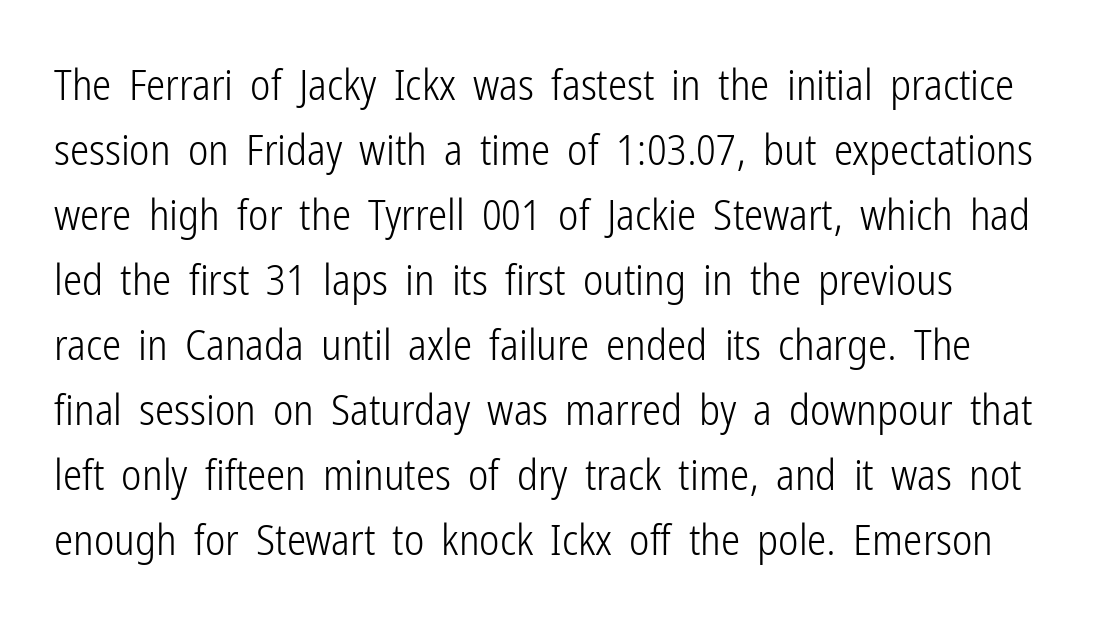
{"serif": "no", "italic": "no", "bold": "no", "weight": "light", "width": "condensed", "stroke_contrast": "low", "x_height": "medium", "monospaced": "no", "underline": "no", "line_spacing": "normal", "line_spacing_ratio": 1.51, "letter_spacing": "normal", "letter_spacing_em": 0.0, "glyph_px": 43}
